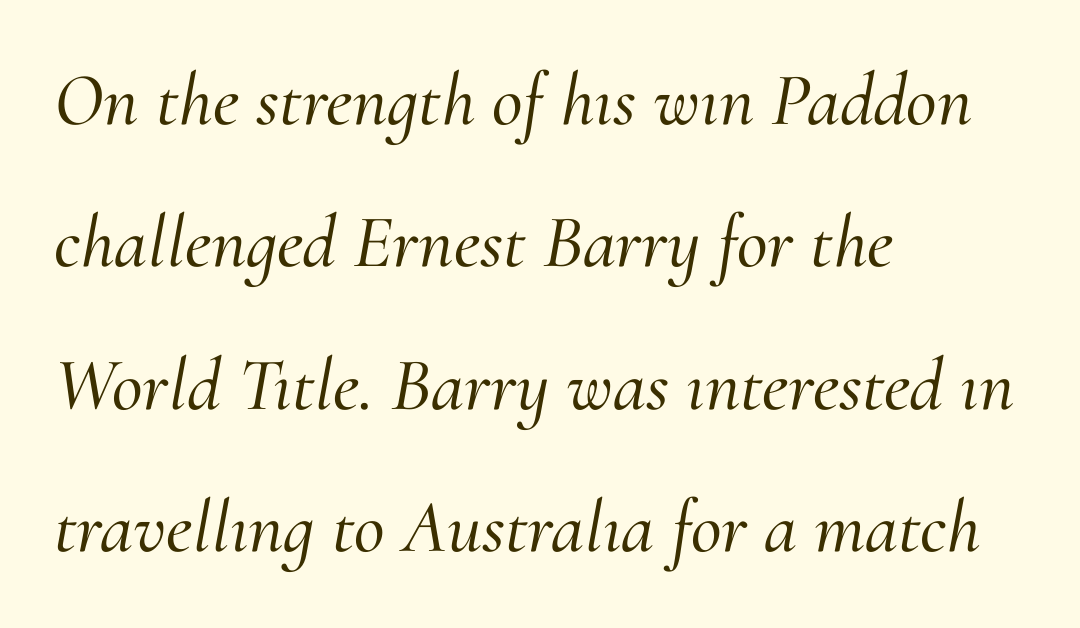
The image shows 75 px serif type, italic (leaning right); set left-aligned, loose line spacing (1.9x), normal letter spacing, not underlined; medium stroke contrast and a small x-height.
